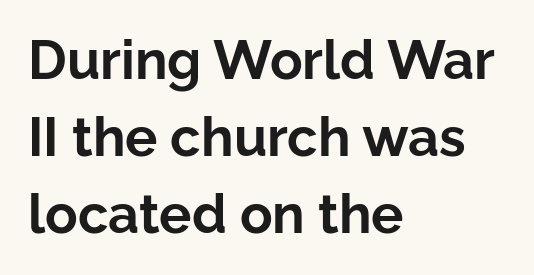
Q: Is the text bold? A: Yes.
Q: Is the text italic (slanted)? A: No, it is upright.
Q: Is the typeface a serif or a sans-serif typeface? A: Sans-serif.
Q: Is the text underlined? A: No.
Q: How is the paragraph aligned? A: Left-aligned.
Q: Is the spacing between letters normal or unusually wide? A: Normal.
Q: Is the spacing between lines tight, normal or loose? A: Normal.
Q: Width (condensed, normal, or wide)? A: Normal.
Q: Stroke contrast? A: Low.
Q: x-height? A: Medium.
Q: Monospaced? A: No.
